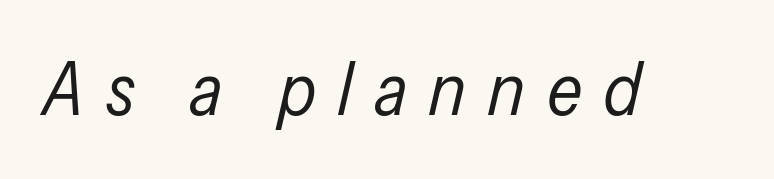
Q: Is the text bold? A: No.
Q: Is the text italic (slanted)? A: Yes, it leans right by about 13 degrees.
Q: Is the text underlined? A: No.
Q: Is the spacing between letters normal or unusually wide? A: Unusually wide.
Q: Width (condensed, normal, or wide)? A: Condensed.
Q: Stroke contrast? A: Low.
Q: x-height? A: Medium.
Q: Monospaced? A: No.
